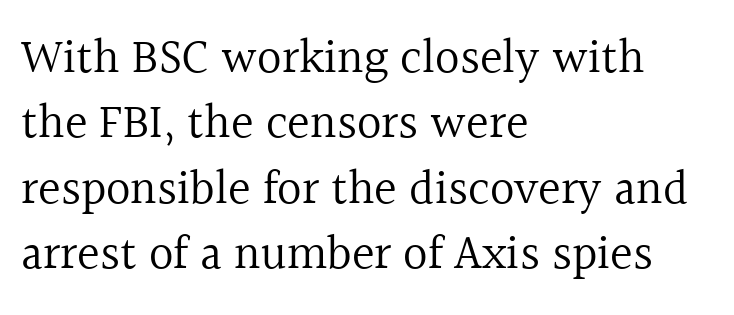
The image shows 48 px regular-weight serif type, upright; set left-aligned, normal line spacing (1.36x), normal letter spacing, not underlined; a medium x-height.
